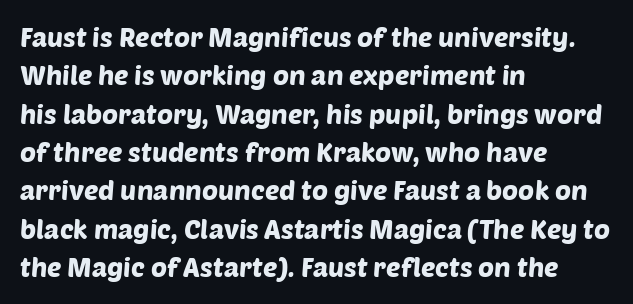
{"underline": "no", "align": "left", "line_spacing": "normal", "line_spacing_ratio": 1.42, "letter_spacing": "normal", "letter_spacing_em": 0.0, "glyph_px": 27}
